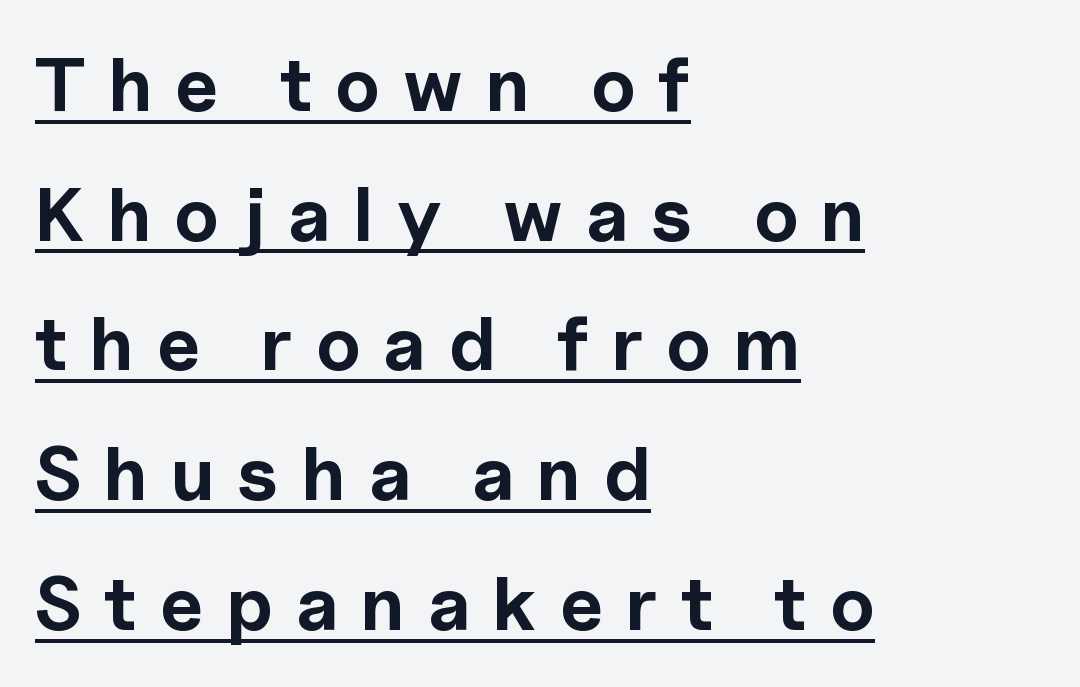
The lettering stays uniformly vertical, giving the passage a roman look. Note the varied advance widths — an 'i' is clearly narrower than an 'm'. The text was rendered using a sans face with plain stroke endings. Set as a true bold cut, around the 700 mark.
